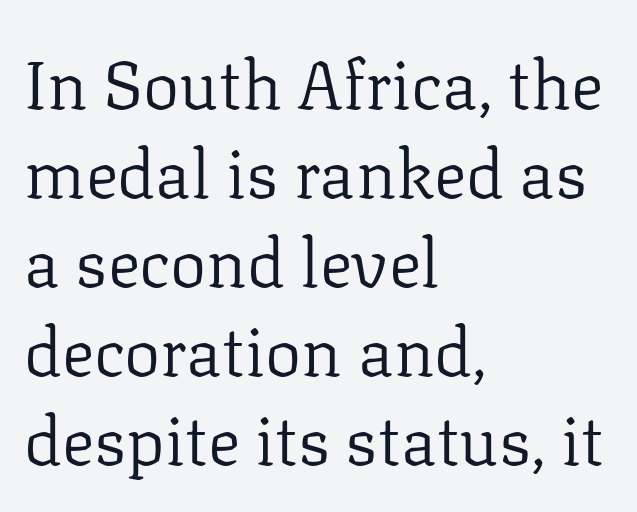
{"serif": "yes", "italic": "no", "bold": "no", "weight": "regular", "width": "normal", "stroke_contrast": "low", "x_height": "medium", "monospaced": "no", "underline": "no", "align": "left", "line_spacing": "normal", "line_spacing_ratio": 1.31, "letter_spacing": "normal", "letter_spacing_em": 0.0, "glyph_px": 68}
